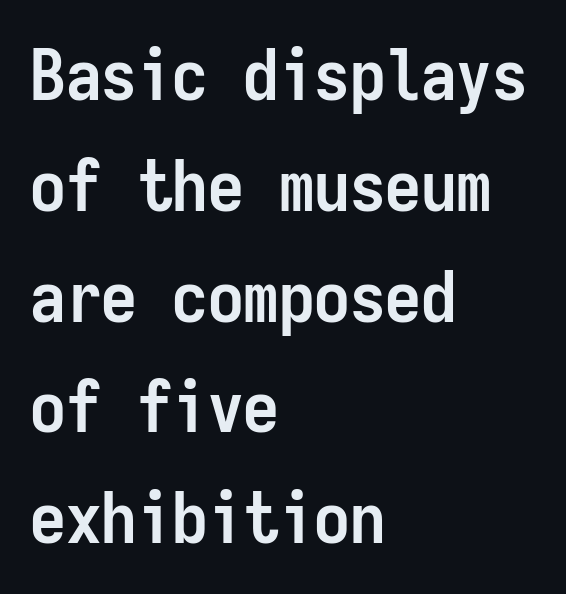
The image shows 71 px semibold, condensed sans-serif type, upright, monospaced; set left-aligned, normal line spacing (1.56x), normal letter spacing, not underlined; low stroke contrast and a medium x-height.
